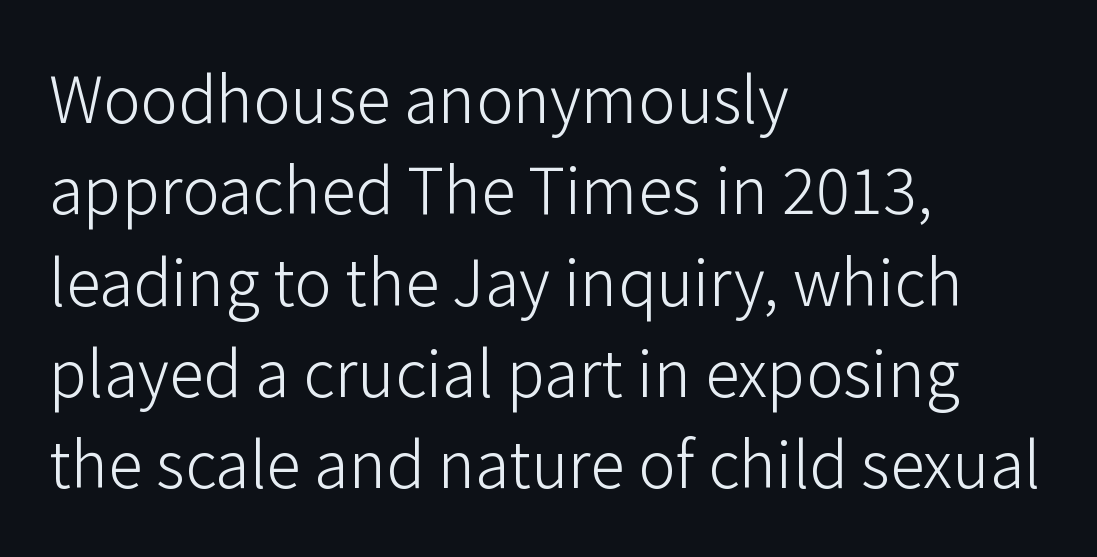
Notice how the passage keeps a crisp vertical edge on the left only. Bare-footed words on every line. Successive baselines arrive at the customary interval. Each letter keeps its own natural width here, so spacing adapts to shape. Here the glyphs are tracked normally, forming tight word shapes.
